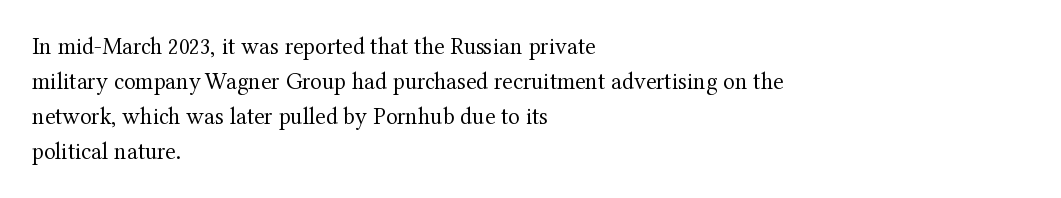
No word sits above an underline. This is the regular roman posture of the typeface. The lines in this sample share a left origin and differ only in where they stop. Successive baselines arrive at the customary interval.
